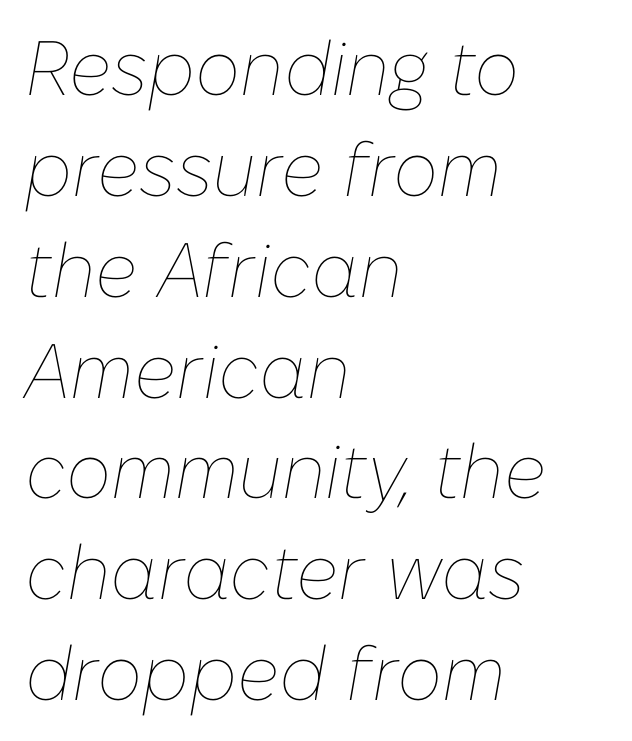
Q: Is the text bold? A: No.
Q: Is the text italic (slanted)? A: Yes, it leans right by about 10 degrees.
Q: Is the text underlined? A: No.
Q: How is the paragraph aligned? A: Left-aligned.
Q: Is the spacing between letters normal or unusually wide? A: Normal.
Q: Is the spacing between lines tight, normal or loose? A: Normal.
Q: Width (condensed, normal, or wide)? A: Normal.
Q: Stroke contrast? A: Low.
Q: x-height? A: Medium.
Q: Monospaced? A: No.
